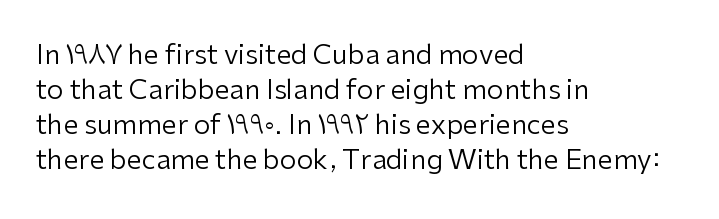
Q: Is the text bold? A: No.
Q: Is the text italic (slanted)? A: No, it is upright.
Q: Is the text underlined? A: No.
Q: How is the paragraph aligned? A: Left-aligned.
Q: Is the spacing between letters normal or unusually wide? A: Normal.
Q: Is the spacing between lines tight, normal or loose? A: Normal.
